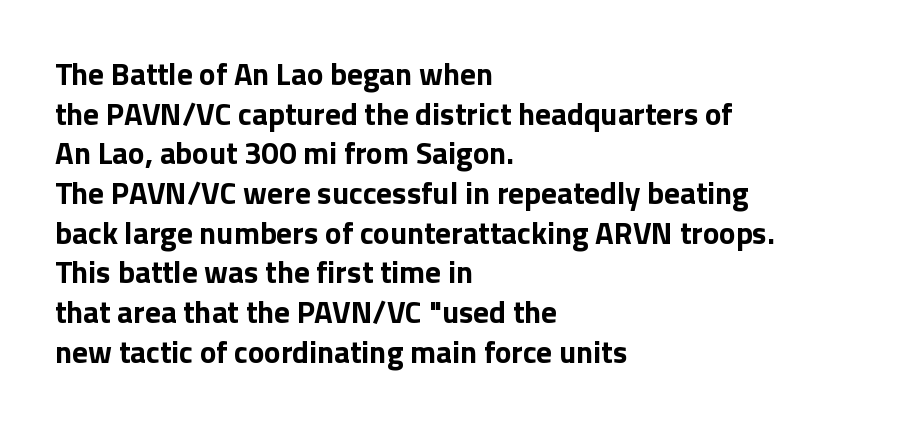
The image shows 31 px bold sans-serif type, upright; set left-aligned, normal line spacing (1.28x), normal letter spacing, not underlined; low stroke contrast and a medium x-height.
